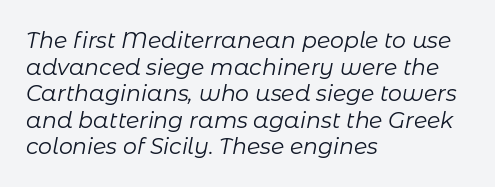
The type is set solid horizontally, with unmodified tracking. No chunkiness to these letters — they're not bold. Words float on clear page, feet unadorned. Italic? Definitely — the glyphs are oblique. Is the block centered? No — it sits flush against the left margin.
